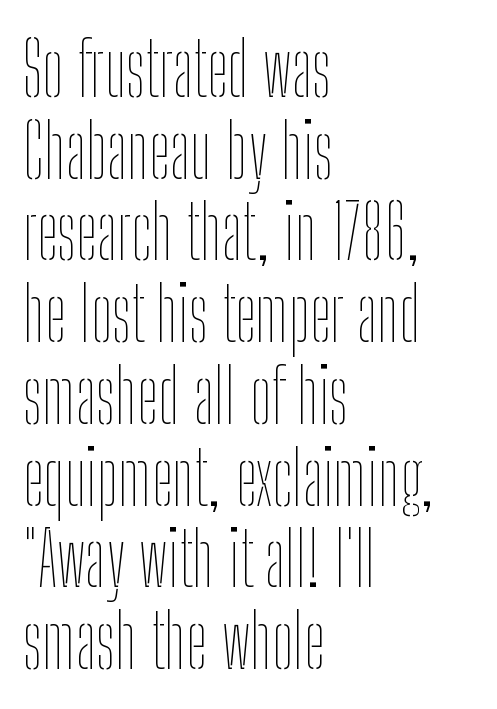
Q: Is the text bold? A: No.
Q: Is the text italic (slanted)? A: No, it is upright.
Q: Is the text underlined? A: No.
Q: How is the paragraph aligned? A: Left-aligned.
Q: Is the spacing between letters normal or unusually wide? A: Normal.
Q: Is the spacing between lines tight, normal or loose? A: Tight.
Q: Width (condensed, normal, or wide)? A: Condensed.
Q: Stroke contrast? A: Low.
Q: x-height? A: Medium.
Q: Monospaced? A: No.
